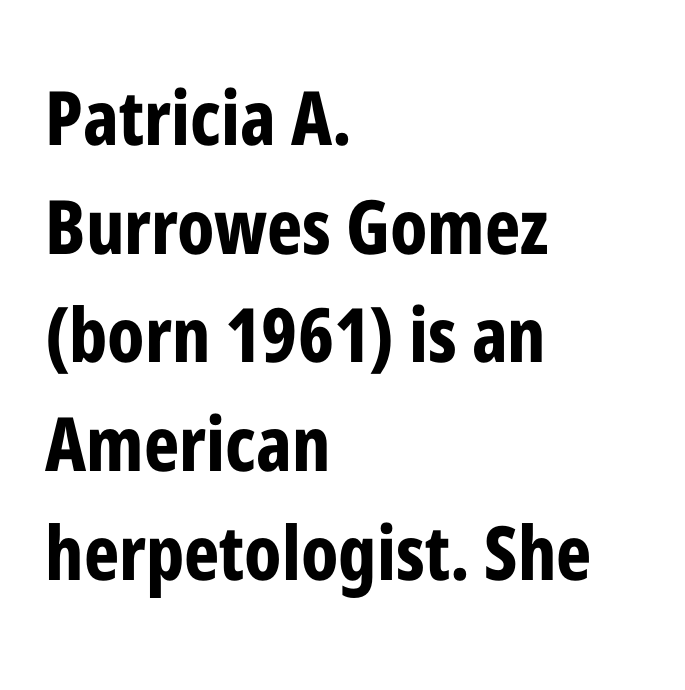
{"serif": "no", "italic": "no", "bold": "yes", "weight": "bold", "width": "condensed", "stroke_contrast": "low", "x_height": "medium", "monospaced": "no", "underline": "no", "align": "left", "line_spacing": "normal", "line_spacing_ratio": 1.45, "letter_spacing": "normal", "letter_spacing_em": 0.0, "glyph_px": 75}
